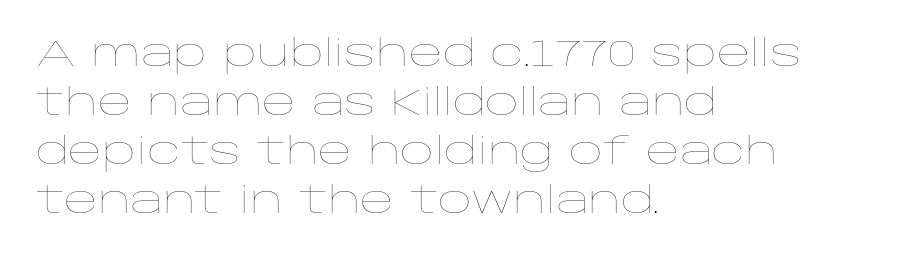
Q: Is the text bold? A: No.
Q: Is the text italic (slanted)? A: No, it is upright.
Q: Is the text underlined? A: No.
Q: How is the paragraph aligned? A: Left-aligned.
Q: Is the spacing between letters normal or unusually wide? A: Normal.
Q: Is the spacing between lines tight, normal or loose? A: Normal.
Q: Width (condensed, normal, or wide)? A: Wide.
Q: Stroke contrast? A: Low.
Q: x-height? A: Large.
Q: Monospaced? A: No.
